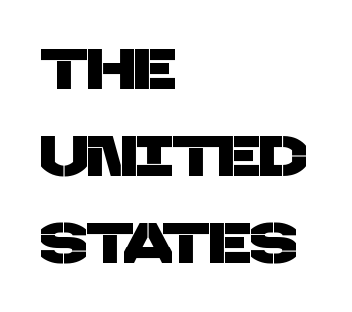
Q: Is the typeface a serif or a sans-serif typeface? A: Sans-serif.
Q: Is the text underlined? A: No.
Q: How is the paragraph aligned? A: Left-aligned.
Q: Is the spacing between letters normal or unusually wide? A: Normal.
Q: Is the spacing between lines tight, normal or loose? A: Normal.
Q: Width (condensed, normal, or wide)? A: Normal.
Q: Stroke contrast? A: Low.
Q: x-height? A: Large.
Q: Monospaced? A: No.
